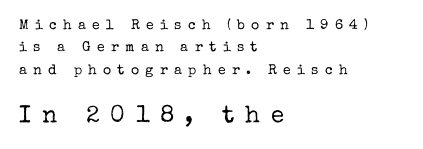
The image shows 24 px text type, upright; set left-aligned, normal line spacing (1.59x), unusually wide letter spacing (+0.45 em), not underlined; the second (bottom) block is 1.71x larger.
